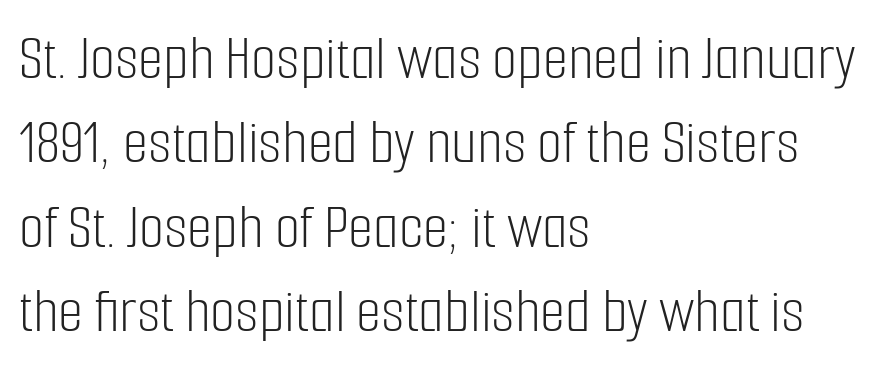
A normal amount of white space separates one row of letters from the next. Compared with a centered layout, this one pins lines to the left instead. The font is comparable to plain body text, perhaps lighter. No feet cap the strokes, marking this as sans-serif type. The letters stand upright; this is a roman face.
